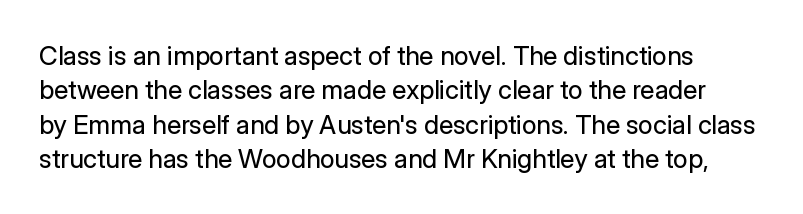
Q: Is the text bold? A: No.
Q: Is the text italic (slanted)? A: No, it is upright.
Q: Is the text underlined? A: No.
Q: Is the spacing between letters normal or unusually wide? A: Normal.
Q: Is the spacing between lines tight, normal or loose? A: Normal.
